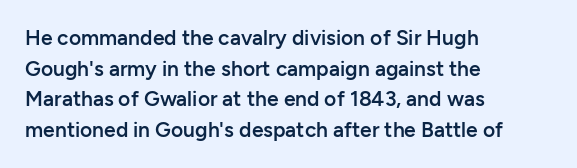
{"italic": "no", "bold": "semi", "underline": "no", "align": "left", "line_spacing": "normal", "line_spacing_ratio": 1.46, "letter_spacing": "normal", "letter_spacing_em": 0.0, "glyph_px": 21}
